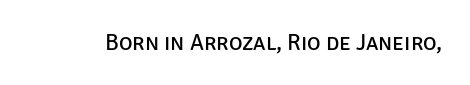
The type is set solid horizontally, with unmodified tracking. Words float on clear page, feet unadorned. A quiet, ordinary-to-light weight characterises the typeface. The type sits square on the baseline with zero lean.
